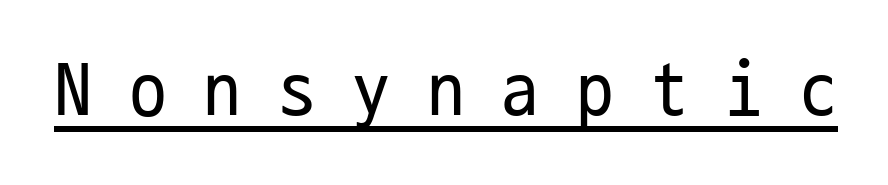
The image shows 76 px regular-weight, condensed sans-serif type, upright, monospaced; set unusually wide letter spacing (+0.48 em), underlined; low stroke contrast and a medium x-height.
